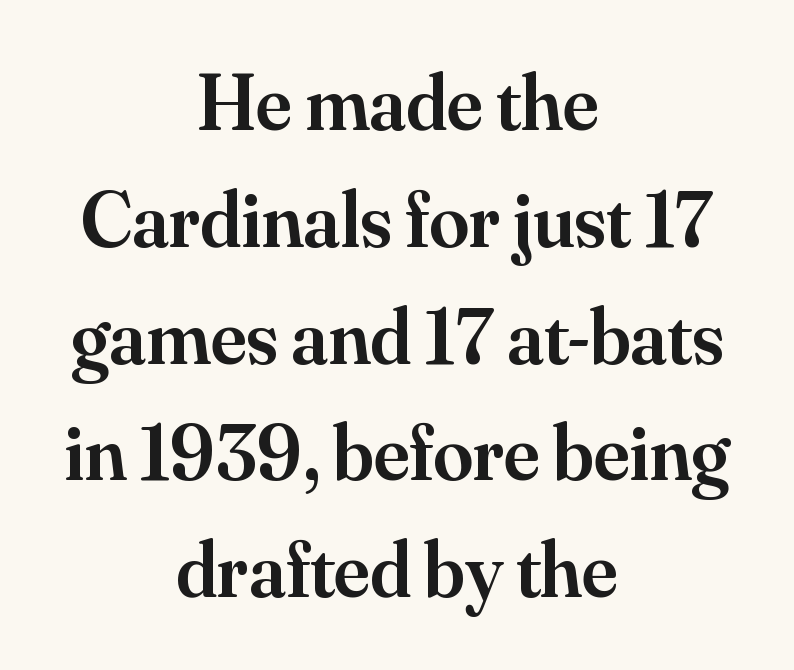
The image shows 80 px semibold serif type, upright; set centered, normal line spacing (1.46x), normal letter spacing, not underlined; medium stroke contrast and a small x-height.
